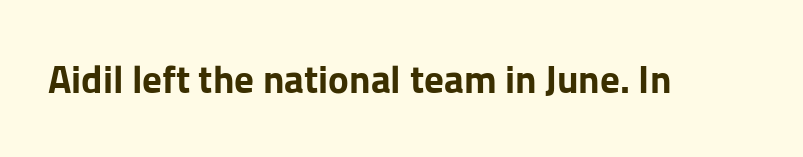
The image shows 39 px bold sans-serif type, upright; set normal letter spacing, not underlined; low stroke contrast and a medium x-height.
